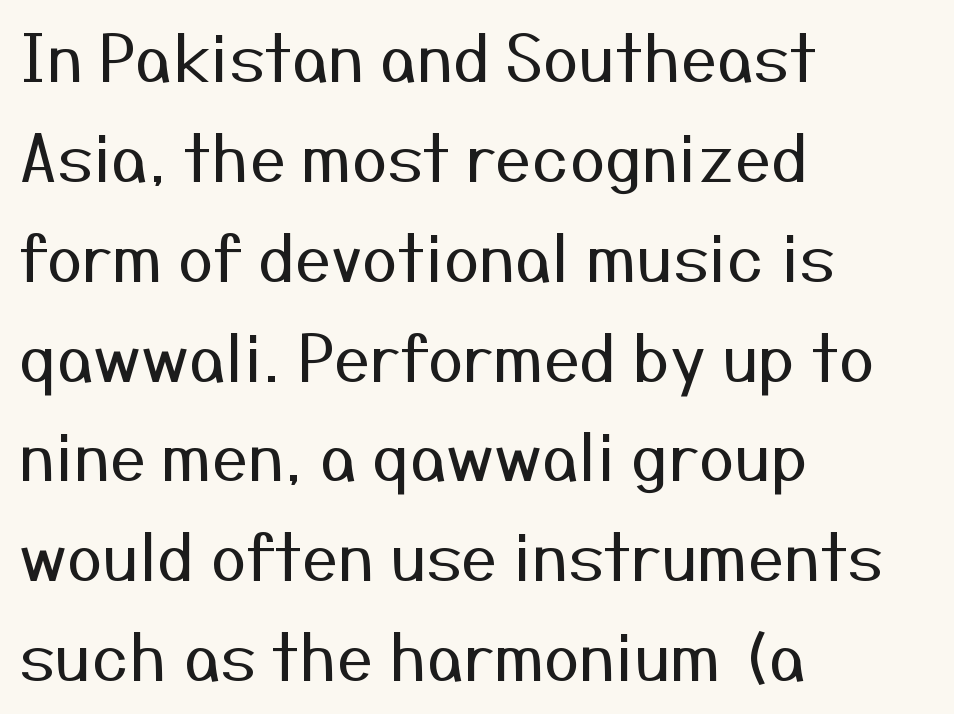
Q: Is the text bold? A: No.
Q: Is the text italic (slanted)? A: No, it is upright.
Q: Is the typeface a serif or a sans-serif typeface? A: Sans-serif.
Q: Is the text underlined? A: No.
Q: How is the paragraph aligned? A: Left-aligned.
Q: Is the spacing between letters normal or unusually wide? A: Normal.
Q: Is the spacing between lines tight, normal or loose? A: Normal.
Q: Width (condensed, normal, or wide)? A: Normal.
Q: Stroke contrast? A: Medium.
Q: x-height? A: Medium.
Q: Monospaced? A: No.
